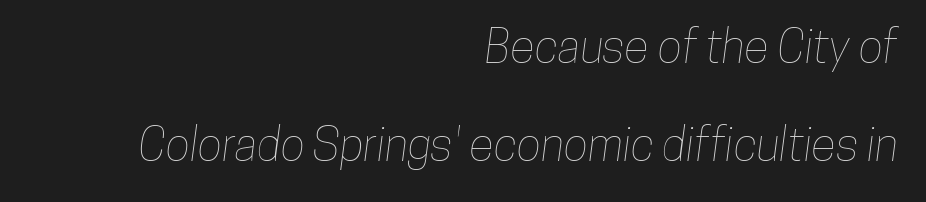
Q: Is the text underlined? A: No.
Q: How is the paragraph aligned? A: Right-aligned.
Q: Is the spacing between letters normal or unusually wide? A: Normal.
Q: Is the spacing between lines tight, normal or loose? A: Loose.
Q: Width (condensed, normal, or wide)? A: Condensed.
Q: Stroke contrast? A: Low.
Q: x-height? A: Medium.
Q: Monospaced? A: No.
